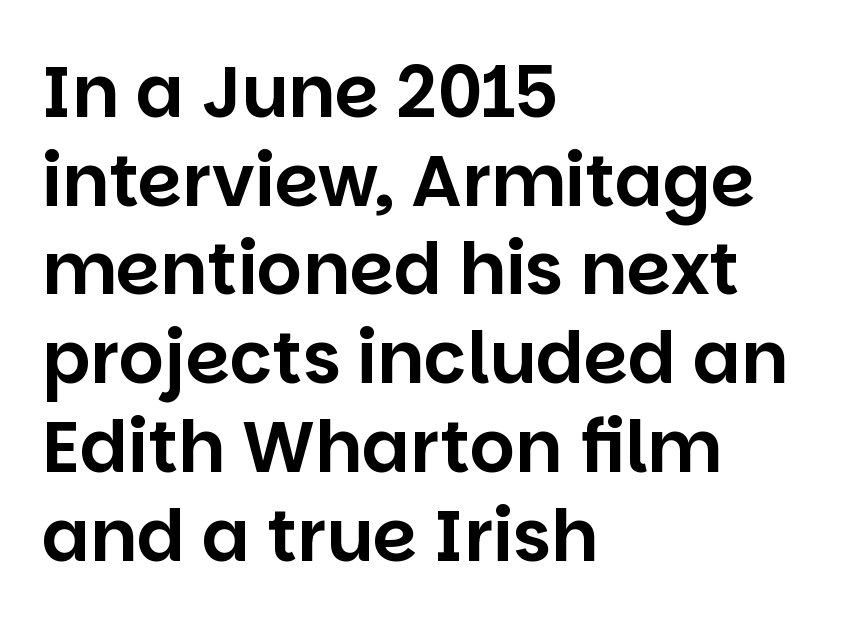
{"serif": "no", "italic": "no", "width": "normal", "stroke_contrast": "low", "x_height": "large", "monospaced": "no", "underline": "no", "align": "left", "line_spacing": "normal", "line_spacing_ratio": 1.25, "letter_spacing": "normal", "letter_spacing_em": 0.0, "glyph_px": 71}
